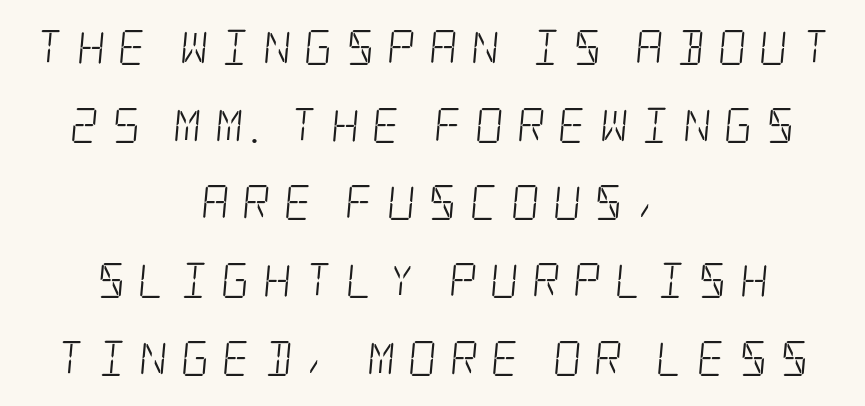
The strokes carry an ordinary text weight at most. The block of text is sparse from top to bottom, with ample space between rows. Regarding serifs, this sample has them. Glance below the letters and you will spot only blank space. Tracking value appears strongly positive — letters spread wide.
